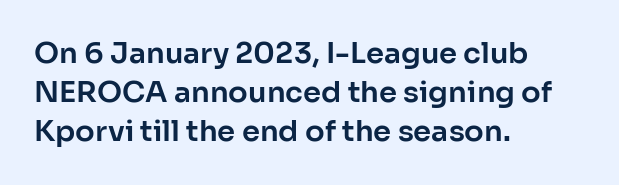
Nobody touched the tracking dial on this one. Words float on clear page, feet unadorned. The letters stand straight up with perfectly vertical stems. The face used here is proportionally spaced, like ordinary book or web type.
